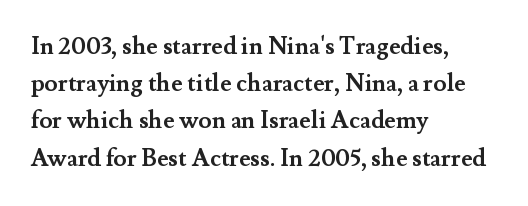
Q: Is the text bold? A: Yes.
Q: Is the text italic (slanted)? A: No, it is upright.
Q: Is the text underlined? A: No.
Q: How is the paragraph aligned? A: Left-aligned.
Q: Is the spacing between letters normal or unusually wide? A: Normal.
Q: Is the spacing between lines tight, normal or loose? A: Normal.
